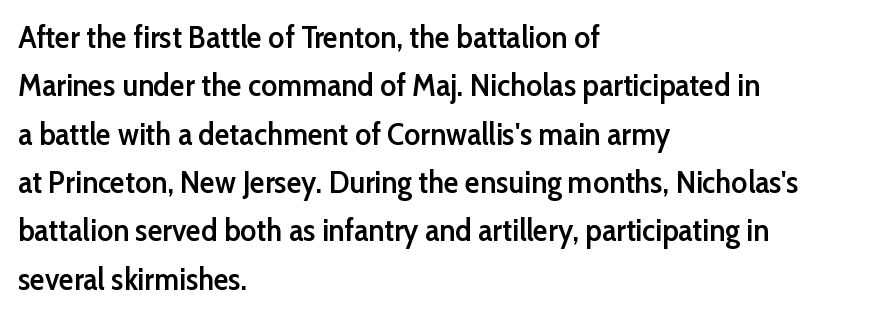
Type without underlining. The line texture is even and compact thanks to regular tracking. Interline gaps are of average width in this sample. Horizontal alignment here is leftward, the default for most running prose. Characters remain perfectly vertical along every line. These lines are composed in type without serifs.
